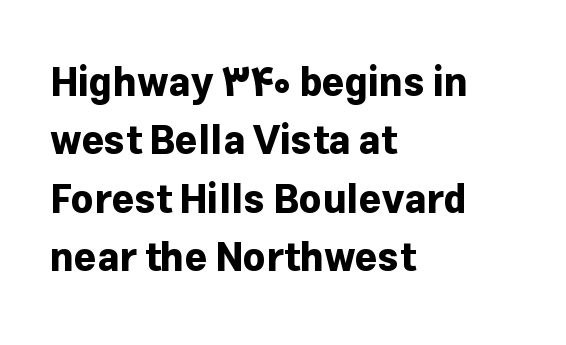
Q: Is the text bold? A: Yes.
Q: Is the text italic (slanted)? A: No, it is upright.
Q: Is the typeface a serif or a sans-serif typeface? A: Sans-serif.
Q: Is the text underlined? A: No.
Q: How is the paragraph aligned? A: Left-aligned.
Q: Is the spacing between letters normal or unusually wide? A: Normal.
Q: Is the spacing between lines tight, normal or loose? A: Normal.
Q: Width (condensed, normal, or wide)? A: Normal.
Q: Stroke contrast? A: Low.
Q: x-height? A: Medium.
Q: Monospaced? A: No.
